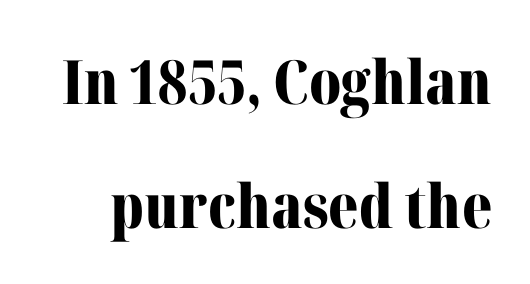
Tracking value appears to be zero — textbook default spacing. Plain, unruled lines of type. Caption: bold face, heavy strokes. The glyphs in this specimen are seriffed. The lettering stays uniformly vertical, giving the passage a roman look. Leading is clearly above the norm, producing a sparse column.
